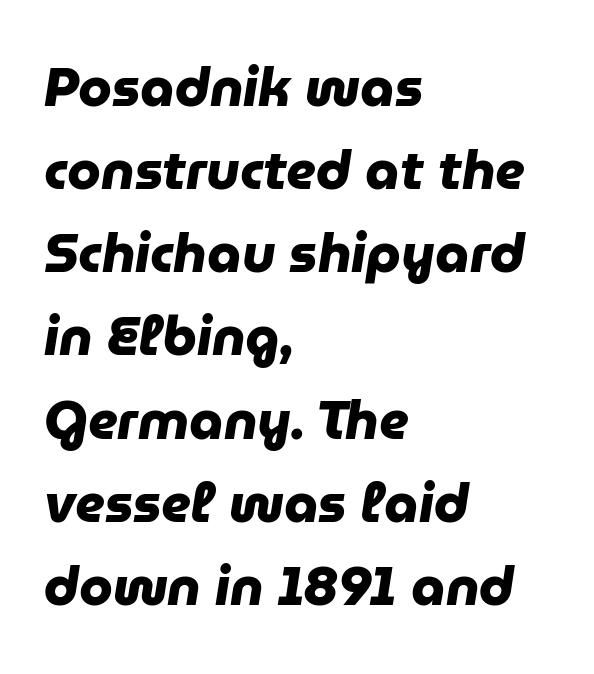
Q: Is the text bold? A: Yes.
Q: Is the typeface a serif or a sans-serif typeface? A: Sans-serif.
Q: Is the text underlined? A: No.
Q: How is the paragraph aligned? A: Left-aligned.
Q: Is the spacing between letters normal or unusually wide? A: Normal.
Q: Is the spacing between lines tight, normal or loose? A: Normal.
Q: Width (condensed, normal, or wide)? A: Normal.
Q: Stroke contrast? A: Low.
Q: x-height? A: Medium.
Q: Monospaced? A: No.
